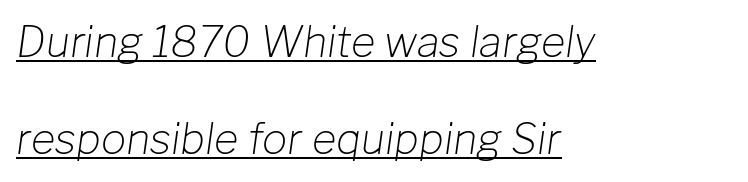
The image shows 42 px light type, italic (leaning right); set left-aligned, loose line spacing (2.31x), normal letter spacing, underlined; low stroke contrast and a medium x-height.
